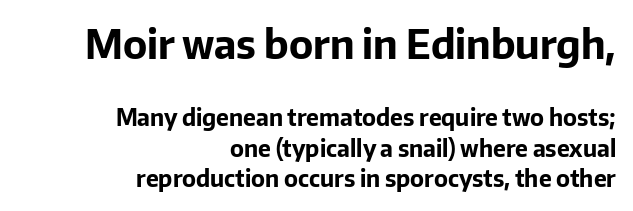
Line ends are locked; line starts wander. Only glyphs here, with clear space below each row. If you squint, the top block still reads clearly — it's the larger of the two. The passage shown has conventional tracking throughout. The rendering uses a bold face; every stroke is thick and dark.
